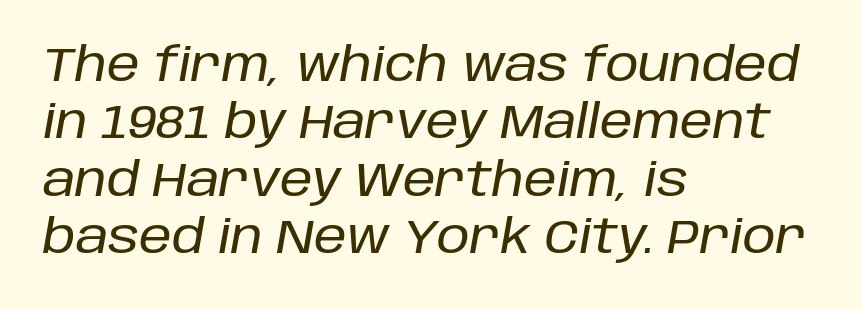
The image shows 47 px text type, italic (leaning right); set left-aligned, line spacing 1.22x, normal letter spacing, not underlined; low stroke contrast and a large x-height.
